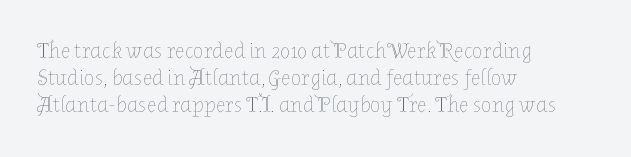
Honestly, the letter spacing is just normal — you wouldn't notice it. A student would call this left alignment; a typographer would say flush left, rag right. The font sits on the lighter half of the weight spectrum, regular included. Just letters on the line, the space beneath them empty.
